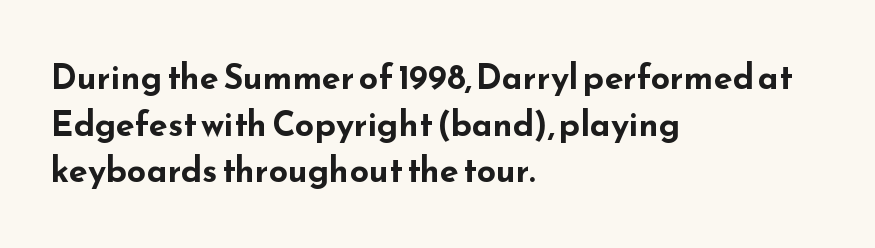
{"serif": "no", "italic": "no", "bold": "yes", "weight": "bold", "width": "wide", "stroke_contrast": "low", "x_height": "small", "monospaced": "no", "underline": "no", "align": "left", "line_spacing": "normal", "line_spacing_ratio": 1.37, "letter_spacing": "normal", "letter_spacing_em": 0.0, "glyph_px": 34}
